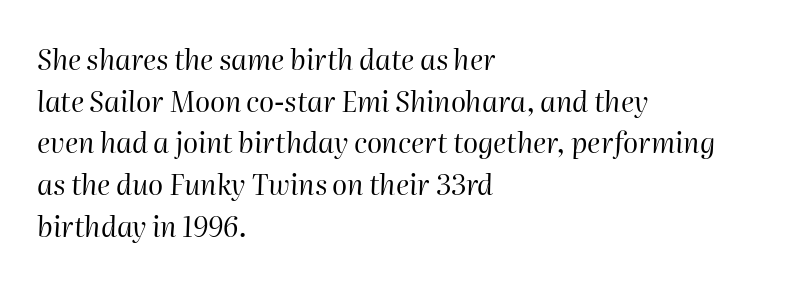
Standard letterfit; no display-style spreading of the glyphs. Each letter keeps its own natural width here, so spacing adapts to shape. Unbolded letterforms with no extra heft. Where is the straight margin? On the left. Has an underline been added? It has not. Summary of vertical rhythm: regular, with standard interline spacing.
